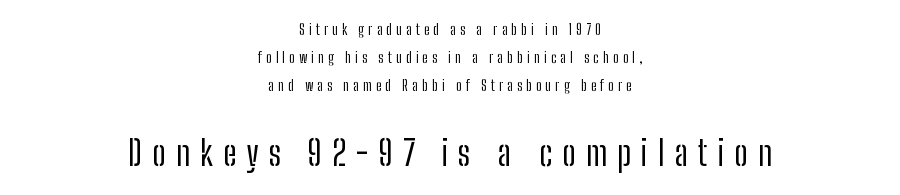
This rendering uses center alignment, leaving both contours irregular but symmetric. Think of a printed novel: that variable character pitch is what you see here. The space between consecutive lines is lavish. Nothing sits at the stroke ends, so this counts as sans-serif.
